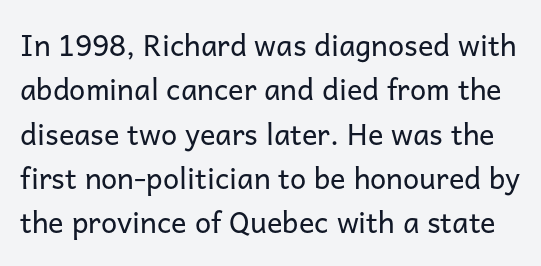
Students, note that the glyphs here touch the page at normal intervals. Evenly set lines give the paragraph a standard silhouette. Is this a heavy cut? Hardly; it is regular or lighter. You could not count columns in this text — the font is proportionally spaced. Each letter's strokes conclude bluntly, with no projecting serifs.
